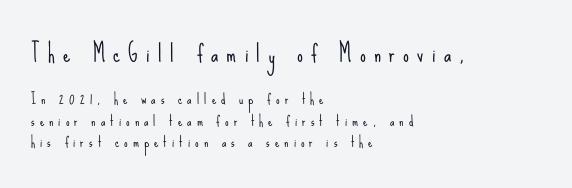
The image shows 23 px text type, upright; set left-aligned, normal line spacing (1.55x), unusually wide letter spacing (+0.36 em), not underlined; the first (top) block is 1.64x larger.
